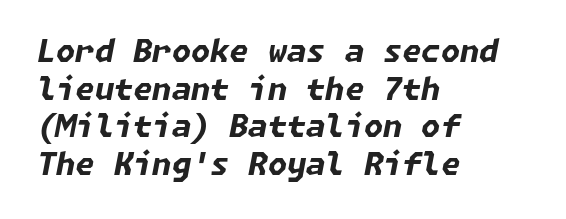
The image shows 31 px bold type, italic (leaning right); set left-aligned, line spacing 1.21x, normal letter spacing, not underlined; low stroke contrast and a medium x-height.
